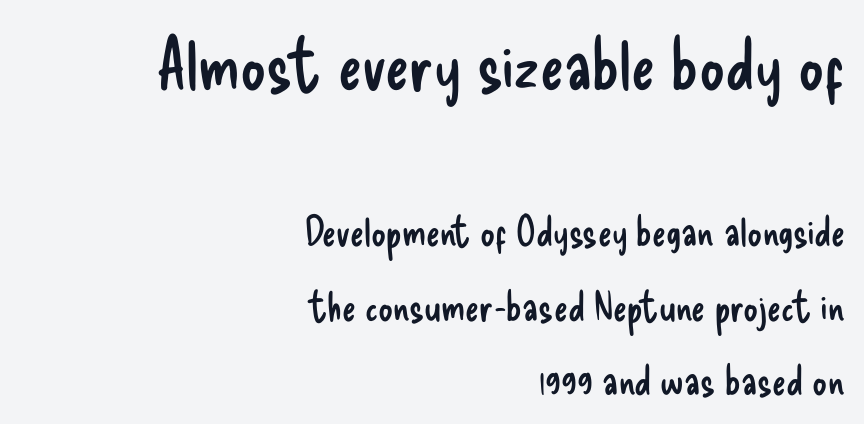
The image shows 71 px regular-weight, condensed sans-serif type, upright; set right-aligned, line spacing 1.82x, normal letter spacing, not underlined; the first (top) block is 1.73x larger; low stroke contrast and a small x-height.
